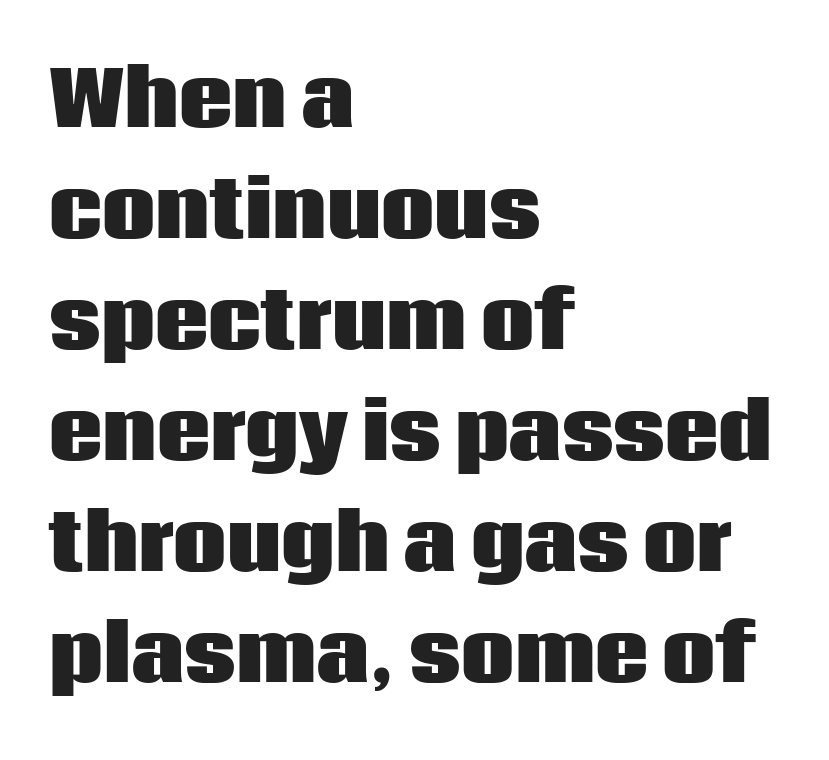
{"serif": "no", "italic": "no", "bold": "yes", "weight": "heavy", "width": "normal", "stroke_contrast": "low", "x_height": "large", "monospaced": "no", "underline": "no", "align": "left", "line_spacing": "normal", "line_spacing_ratio": 1.48, "letter_spacing": "normal", "letter_spacing_em": 0.0, "glyph_px": 75}
